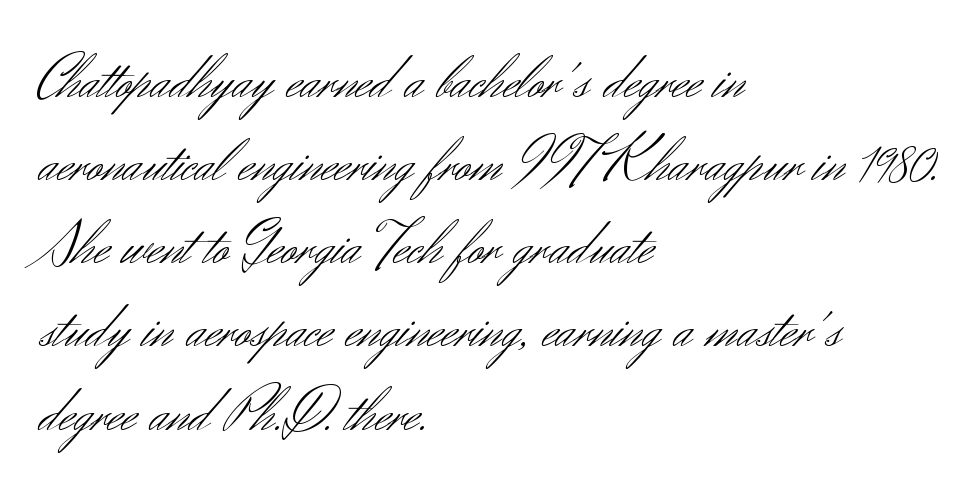
Q: Is the text bold? A: No.
Q: Is the text italic (slanted)? A: Yes.
Q: Is the typeface a serif or a sans-serif typeface? A: Sans-serif.
Q: Is the text underlined? A: No.
Q: How is the paragraph aligned? A: Left-aligned.
Q: Is the spacing between letters normal or unusually wide? A: Normal.
Q: Is the spacing between lines tight, normal or loose? A: Normal.
Q: Width (condensed, normal, or wide)? A: Normal.
Q: Stroke contrast? A: Medium.
Q: x-height? A: Small.
Q: Monospaced? A: No.
